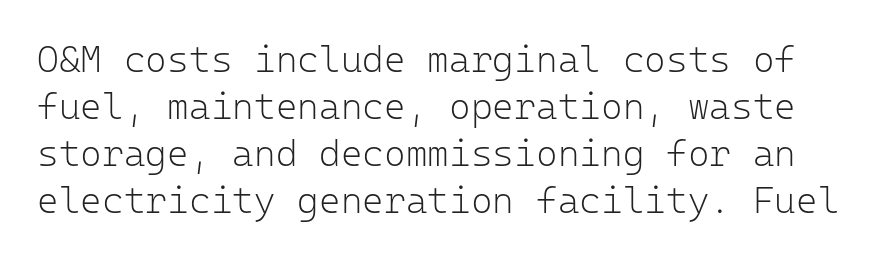
Q: Is the text bold? A: No.
Q: Is the text italic (slanted)? A: No, it is upright.
Q: Is the typeface a serif or a sans-serif typeface? A: Sans-serif.
Q: Is the text underlined? A: No.
Q: Is the spacing between letters normal or unusually wide? A: Normal.
Q: Is the spacing between lines tight, normal or loose? A: Normal.
Q: Width (condensed, normal, or wide)? A: Normal.
Q: Stroke contrast? A: Low.
Q: x-height? A: Medium.
Q: Monospaced? A: Yes.
